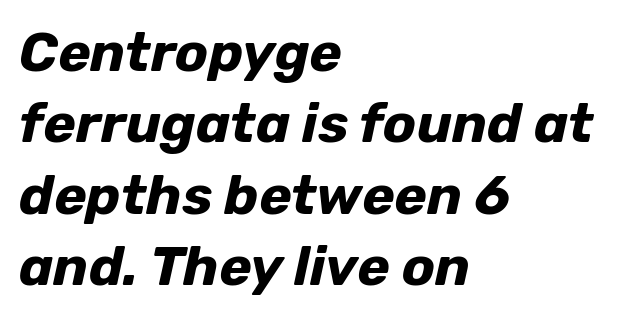
{"italic": "yes", "lean": "right", "slant_degrees": 12, "bold": "yes", "weight": "bold", "width": "normal", "stroke_contrast": "low", "x_height": "medium", "monospaced": "no", "underline": "no", "align": "left", "line_spacing": "normal", "line_spacing_ratio": 1.3, "letter_spacing": "normal", "letter_spacing_em": 0.0, "glyph_px": 55}
